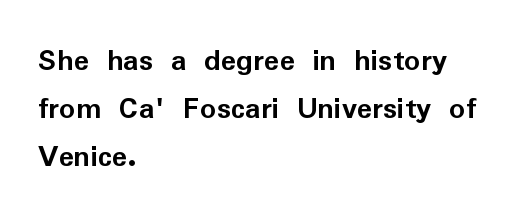
Q: Is the text bold? A: Yes.
Q: Is the text italic (slanted)? A: No, it is upright.
Q: Is the typeface a serif or a sans-serif typeface? A: Sans-serif.
Q: Is the text underlined? A: No.
Q: How is the paragraph aligned? A: Left-aligned.
Q: Is the spacing between letters normal or unusually wide? A: Normal.
Q: Is the spacing between lines tight, normal or loose? A: Normal.
Q: Width (condensed, normal, or wide)? A: Normal.
Q: Stroke contrast? A: Low.
Q: x-height? A: Medium.
Q: Monospaced? A: No.
